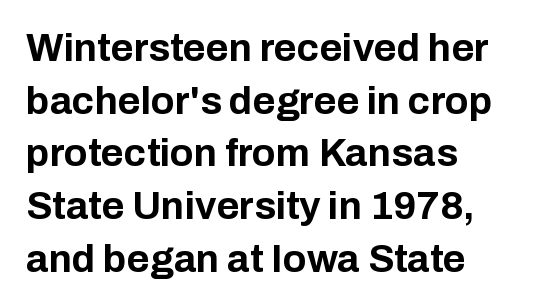
{"serif": "no", "italic": "no", "bold": "yes", "weight": "bold", "width": "normal", "stroke_contrast": "low", "x_height": "medium", "monospaced": "no", "underline": "no", "align": "left", "line_spacing": "normal", "line_spacing_ratio": 1.35, "letter_spacing": "normal", "letter_spacing_em": 0.0, "glyph_px": 39}
